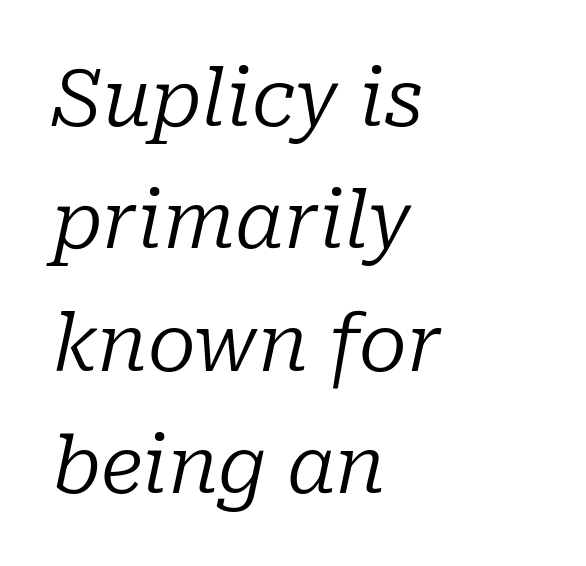
Q: Is the text bold? A: No.
Q: Is the text italic (slanted)? A: Yes, it leans right by about 10 degrees.
Q: Is the typeface a serif or a sans-serif typeface? A: Serif.
Q: Is the text underlined? A: No.
Q: How is the paragraph aligned? A: Left-aligned.
Q: Is the spacing between letters normal or unusually wide? A: Normal.
Q: Is the spacing between lines tight, normal or loose? A: Normal.
Q: Width (condensed, normal, or wide)? A: Normal.
Q: Stroke contrast? A: Low.
Q: x-height? A: Medium.
Q: Monospaced? A: No.
